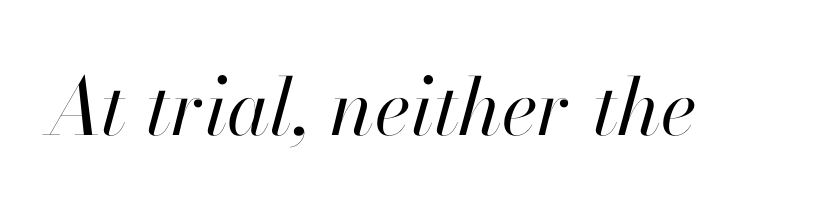
Q: Is the text bold? A: No.
Q: Is the text italic (slanted)? A: Yes, it leans right by about 13 degrees.
Q: Is the text underlined? A: No.
Q: Is the spacing between letters normal or unusually wide? A: Normal.
Q: Width (condensed, normal, or wide)? A: Normal.
Q: Stroke contrast? A: High.
Q: x-height? A: Small.
Q: Monospaced? A: No.
